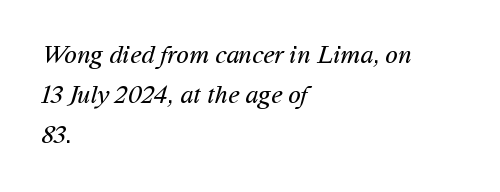
{"bold": "no", "underline": "no", "align": "left", "line_spacing": "normal", "line_spacing_ratio": 1.54, "letter_spacing": "normal", "letter_spacing_em": 0.0, "glyph_px": 26}
